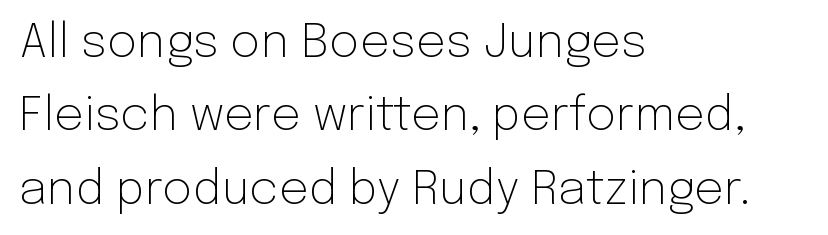
{"serif": "no", "italic": "no", "bold": "no", "weight": "light", "width": "normal", "stroke_contrast": "low", "x_height": "medium", "monospaced": "no", "underline": "no", "align": "left", "line_spacing": "normal", "line_spacing_ratio": 1.56, "letter_spacing": "normal", "letter_spacing_em": 0.0, "glyph_px": 47}
